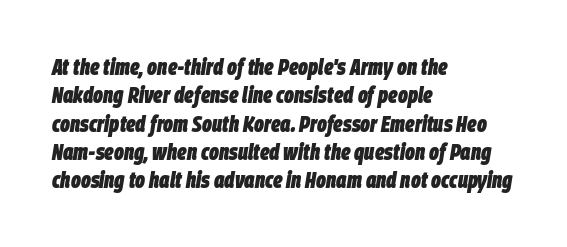
{"italic": "yes", "lean": "right", "slant_degrees": 9, "bold": "yes", "underline": "no", "align": "left", "line_spacing_ratio": 1.23, "letter_spacing": "normal", "letter_spacing_em": 0.0, "glyph_px": 23}
